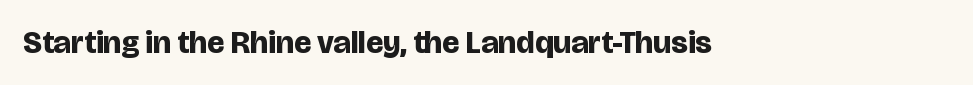
The image shows 32 px bold sans-serif type, upright; set left-aligned, normal letter spacing, not underlined; low stroke contrast and a large x-height.
